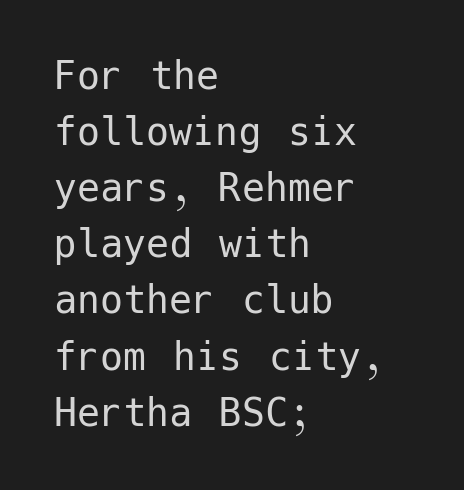
The image shows 46 px regular-weight sans-serif type, upright; set left-aligned, line spacing 1.22x, normal letter spacing, not underlined; low stroke contrast and a medium x-height.
